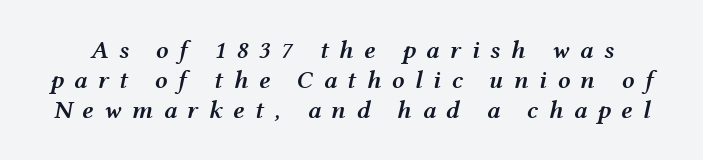
The image shows 25 px text type, italic (leaning right); set line spacing 1.2x, unusually wide letter spacing (+0.41 em), not underlined.
